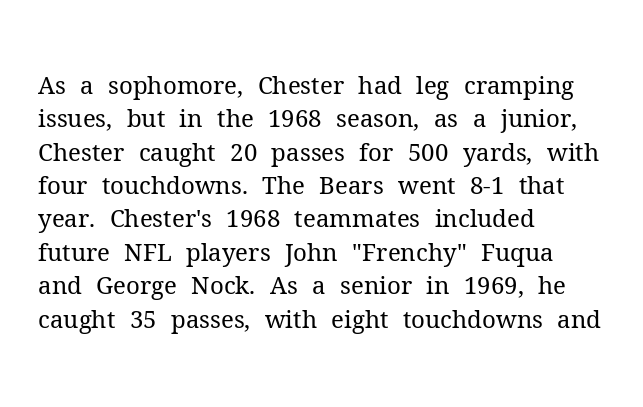
{"italic": "no", "bold": "no", "underline": "no", "align": "left", "line_spacing": "normal", "line_spacing_ratio": 1.39, "letter_spacing": "normal", "letter_spacing_em": 0.0, "glyph_px": 24}
